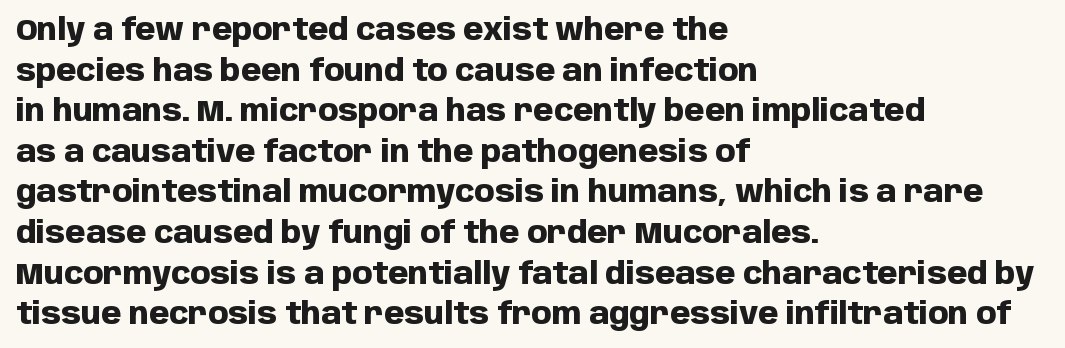
Q: Is the text bold? A: Yes.
Q: Is the text italic (slanted)? A: No, it is upright.
Q: Is the typeface a serif or a sans-serif typeface? A: Sans-serif.
Q: Is the text underlined? A: No.
Q: How is the paragraph aligned? A: Left-aligned.
Q: Is the spacing between letters normal or unusually wide? A: Normal.
Q: Is the spacing between lines tight, normal or loose? A: Normal.
Q: Width (condensed, normal, or wide)? A: Normal.
Q: Stroke contrast? A: Low.
Q: x-height? A: Large.
Q: Monospaced? A: No.
